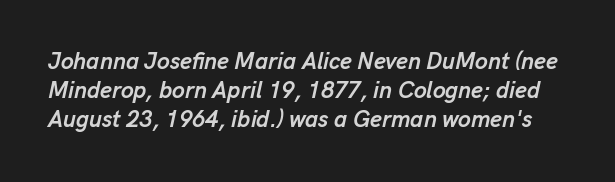
Q: Is the text bold? A: Yes.
Q: Is the text italic (slanted)? A: Yes, it leans right by about 13 degrees.
Q: Is the text underlined? A: No.
Q: Is the spacing between letters normal or unusually wide? A: Normal.
Q: Is the spacing between lines tight, normal or loose? A: Normal.
